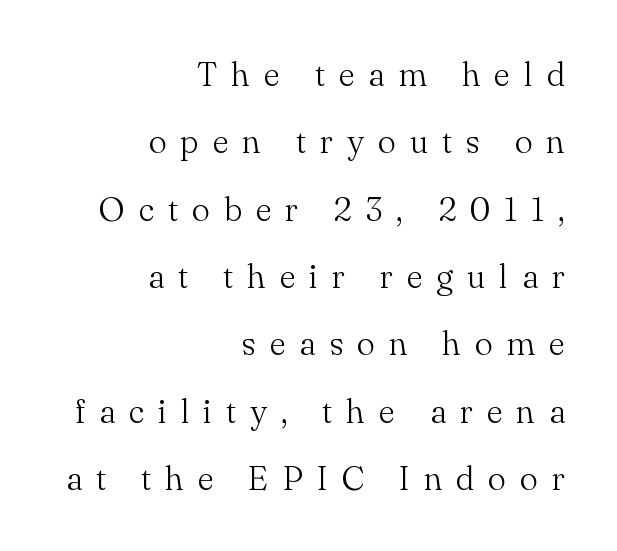
Q: Is the text bold? A: No.
Q: Is the text italic (slanted)? A: No, it is upright.
Q: Is the typeface a serif or a sans-serif typeface? A: Serif.
Q: Is the text underlined? A: No.
Q: How is the paragraph aligned? A: Right-aligned.
Q: Is the spacing between letters normal or unusually wide? A: Unusually wide.
Q: Is the spacing between lines tight, normal or loose? A: Loose.
Q: Width (condensed, normal, or wide)? A: Normal.
Q: Stroke contrast? A: Medium.
Q: x-height? A: Small.
Q: Monospaced? A: No.
